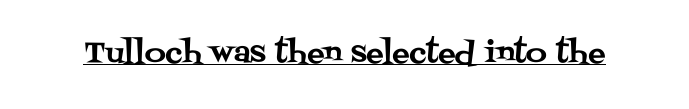
{"serif": "yes", "italic": "no", "width": "normal", "stroke_contrast": "medium", "x_height": "large", "monospaced": "no", "underline": "yes", "letter_spacing": "normal", "letter_spacing_em": 0.0, "glyph_px": 29}
